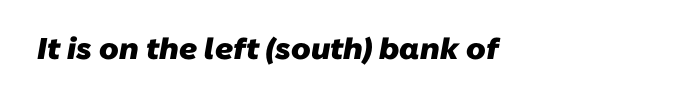
{"serif": "no", "bold": "yes", "weight": "heavy", "width": "normal", "stroke_contrast": "low", "x_height": "medium", "monospaced": "no", "underline": "no", "align": "left", "letter_spacing": "normal", "letter_spacing_em": 0.0, "glyph_px": 30}
